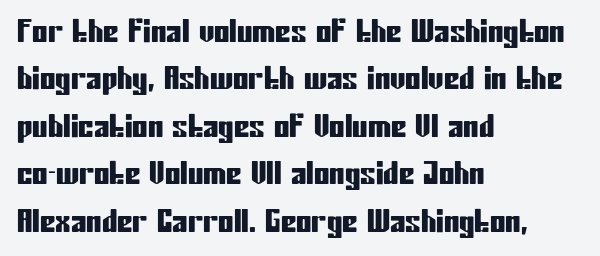
The image shows 31 px condensed sans-serif type, upright; set left-aligned, normal line spacing (1.53x), normal letter spacing, not underlined; low stroke contrast and a medium x-height.
